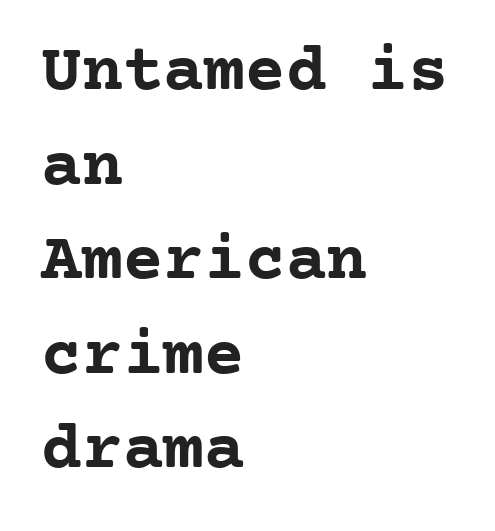
The image shows 68 px semibold serif type, upright, monospaced; set left-aligned, normal line spacing (1.39x), normal letter spacing, not underlined; low stroke contrast and a medium x-height.
